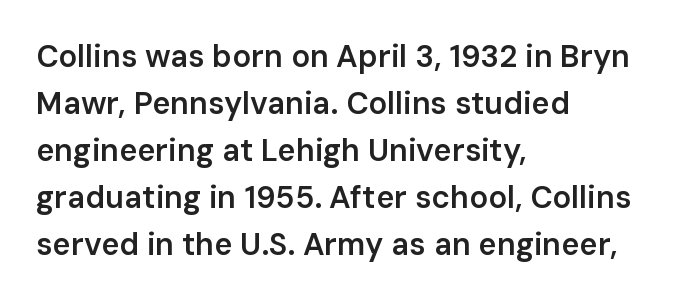
The image shows 31 px semibold sans-serif type, upright; set left-aligned, normal line spacing (1.52x), normal letter spacing, not underlined; low stroke contrast and a medium x-height.
